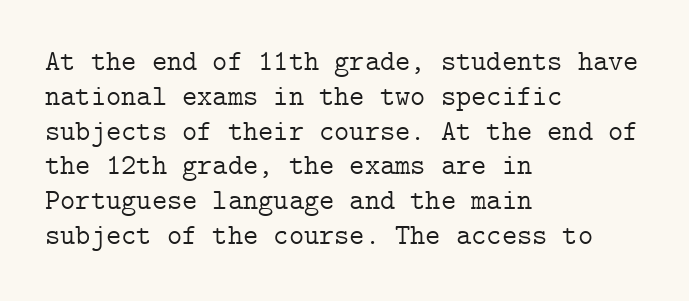
The image shows 29 px light serif type, upright; set left-aligned, line spacing 1.2x, normal letter spacing, not underlined; low stroke contrast and a medium x-height.
